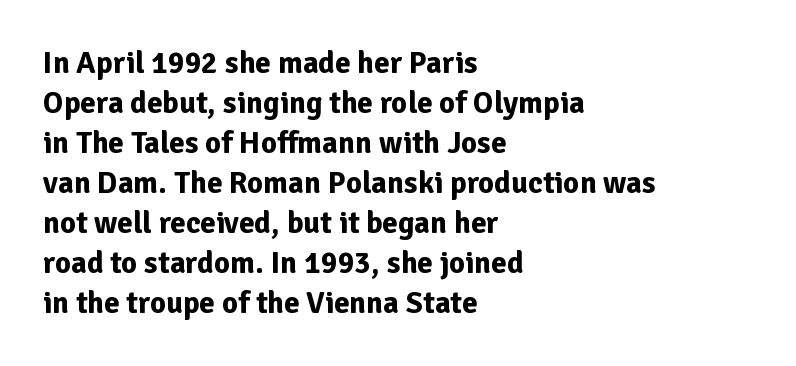
The image shows 31 px bold sans-serif type, upright; set left-aligned, normal line spacing (1.29x), normal letter spacing, not underlined; low stroke contrast and a medium x-height.
